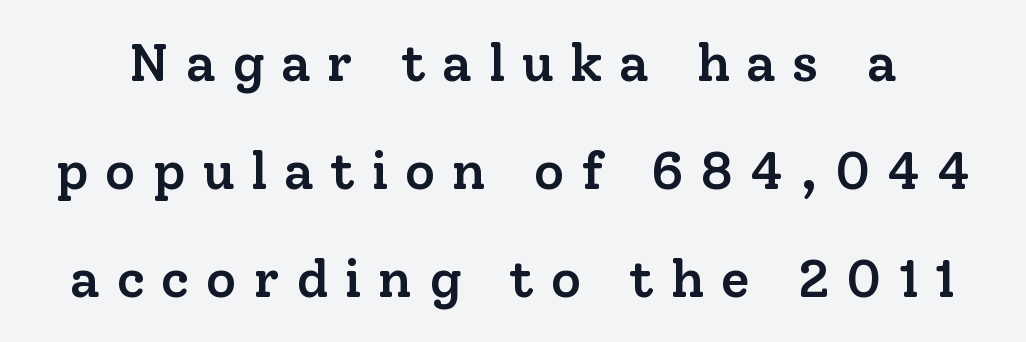
Q: Is the text bold? A: Semi-bold.
Q: Is the text italic (slanted)? A: No, it is upright.
Q: Is the typeface a serif or a sans-serif typeface? A: Serif.
Q: Is the text underlined? A: No.
Q: Is the spacing between letters normal or unusually wide? A: Unusually wide.
Q: Is the spacing between lines tight, normal or loose? A: Loose.
Q: Width (condensed, normal, or wide)? A: Normal.
Q: Stroke contrast? A: Low.
Q: x-height? A: Medium.
Q: Monospaced? A: No.
